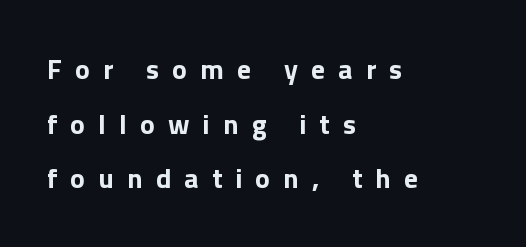
{"serif": "no", "italic": "no", "bold": "yes", "weight": "bold", "width": "normal", "x_height": "medium", "monospaced": "no", "underline": "no", "align": "left", "line_spacing": "loose", "line_spacing_ratio": 1.95, "letter_spacing": "wide", "letter_spacing_em": 0.47, "glyph_px": 28}
